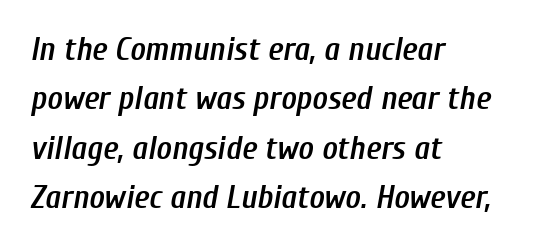
{"italic": "yes", "lean": "right", "slant_degrees": 10, "bold": "semi", "weight": "semibold", "width": "condensed", "stroke_contrast": "low", "x_height": "medium", "monospaced": "no", "underline": "no", "align": "left", "line_spacing": "normal", "line_spacing_ratio": 1.5, "letter_spacing": "normal", "letter_spacing_em": 0.0, "glyph_px": 33}
